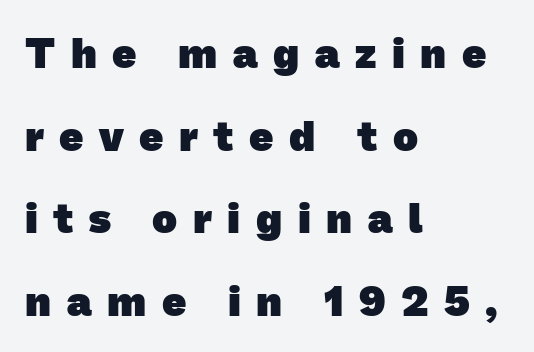
Q: Is the text bold? A: Yes.
Q: Is the typeface a serif or a sans-serif typeface? A: Sans-serif.
Q: Is the text underlined? A: No.
Q: How is the paragraph aligned? A: Left-aligned.
Q: Is the spacing between letters normal or unusually wide? A: Unusually wide.
Q: Is the spacing between lines tight, normal or loose? A: Loose.
Q: Width (condensed, normal, or wide)? A: Normal.
Q: Stroke contrast? A: Low.
Q: x-height? A: Medium.
Q: Monospaced? A: No.
